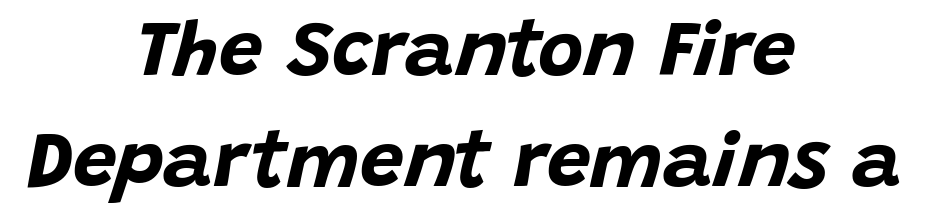
{"italic": "yes", "lean": "right", "slant_degrees": 15, "bold": "yes", "weight": "bold", "width": "normal", "stroke_contrast": "low", "x_height": "large", "monospaced": "no", "underline": "no", "align": "center", "line_spacing": "normal", "line_spacing_ratio": 1.42, "letter_spacing": "normal", "letter_spacing_em": 0.0, "glyph_px": 78}
